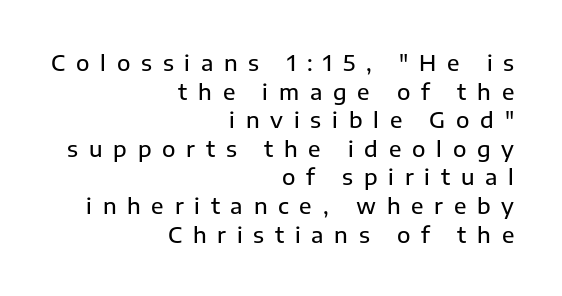
{"italic": "no", "underline": "no", "align": "right", "line_spacing": "normal", "line_spacing_ratio": 1.3, "letter_spacing": "wide", "letter_spacing_em": 0.49, "glyph_px": 22}
